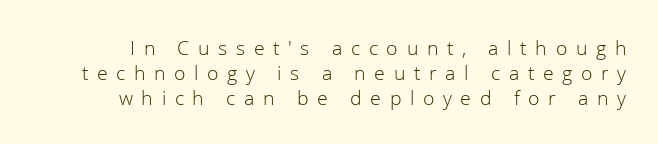
Inter-character spacing is expanded well beyond the font's built-in metrics. Does the lettering tilt? It doesn't — this is upright. Decoration check: the copy has no underline. Summary of weight: not heavy and not bold.
